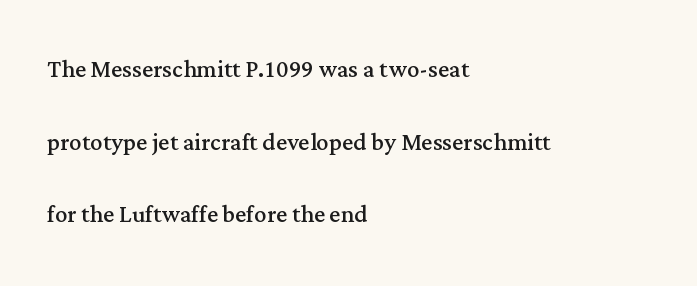
{"serif": "yes", "italic": "no", "bold": "no", "weight": "regular", "width": "normal", "stroke_contrast": "medium", "x_height": "medium", "monospaced": "no", "underline": "no", "align": "left", "line_spacing": "loose", "line_spacing_ratio": 2.34, "letter_spacing": "normal", "letter_spacing_em": 0.0, "glyph_px": 31}
